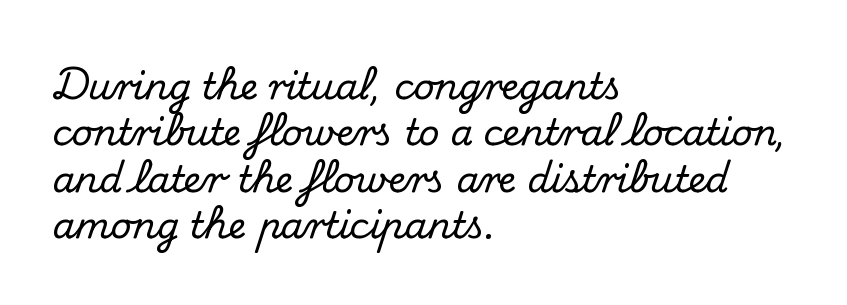
Q: Is the text italic (slanted)? A: Yes.
Q: Is the typeface a serif or a sans-serif typeface? A: Serif.
Q: Is the text underlined? A: No.
Q: How is the paragraph aligned? A: Left-aligned.
Q: Is the spacing between letters normal or unusually wide? A: Normal.
Q: Is the spacing between lines tight, normal or loose? A: Normal.
Q: Width (condensed, normal, or wide)? A: Normal.
Q: Stroke contrast? A: Medium.
Q: x-height? A: Small.
Q: Monospaced? A: No.
